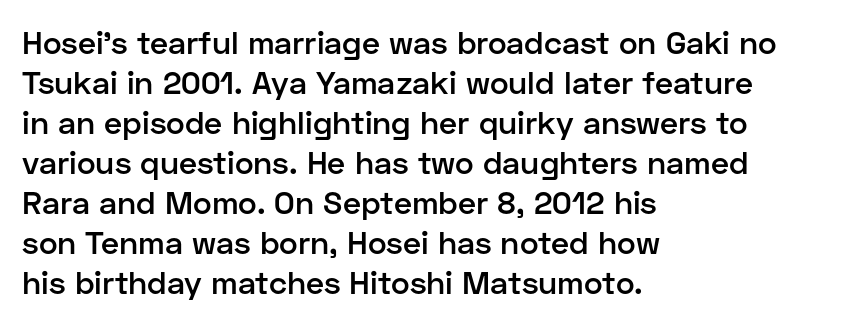
Think of a printed novel: that variable character pitch is what you see here. Semibold letterforms, between regular and bold. Is the block centered? No — it sits flush against the left margin. Regarding leading, the lines here are spaced in the standard way.
